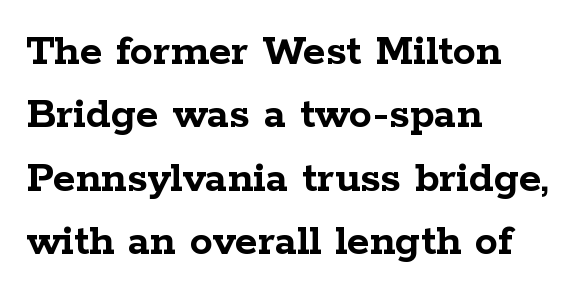
Q: Is the text bold? A: Yes.
Q: Is the text italic (slanted)? A: No, it is upright.
Q: Is the typeface a serif or a sans-serif typeface? A: Serif.
Q: Is the text underlined? A: No.
Q: How is the paragraph aligned? A: Left-aligned.
Q: Is the spacing between letters normal or unusually wide? A: Normal.
Q: Is the spacing between lines tight, normal or loose? A: Normal.
Q: Width (condensed, normal, or wide)? A: Wide.
Q: Stroke contrast? A: Low.
Q: x-height? A: Medium.
Q: Monospaced? A: No.
